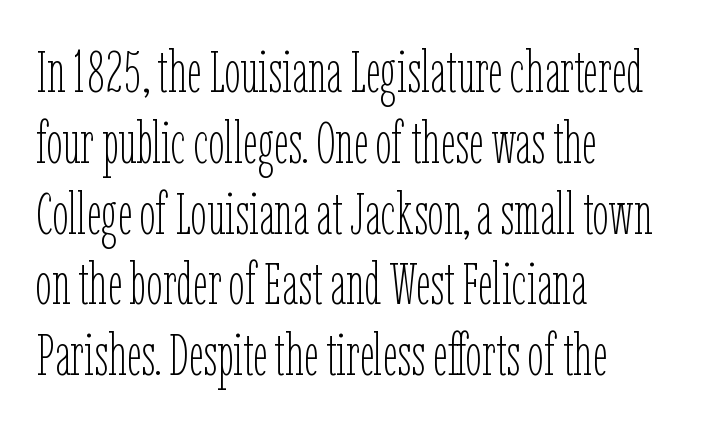
{"italic": "no", "bold": "no", "weight": "thin", "width": "condensed", "stroke_contrast": "low", "x_height": "medium", "monospaced": "no", "underline": "no", "align": "left", "line_spacing_ratio": 1.22, "letter_spacing": "normal", "letter_spacing_em": 0.0, "glyph_px": 58}
